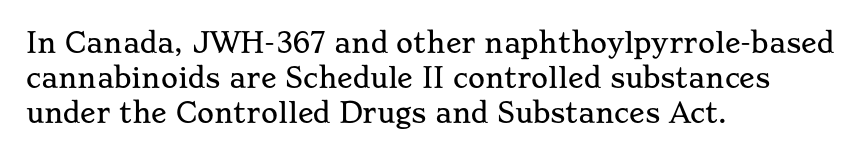
{"italic": "no", "underline": "no", "align": "left", "line_spacing": "normal", "line_spacing_ratio": 1.35, "letter_spacing": "normal", "letter_spacing_em": 0.0, "glyph_px": 26}
